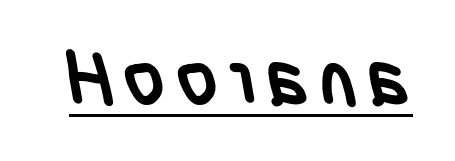
These lines are rendered in a variable-pitch font. The type family on display is of the sans-serif kind. What weight is shown? A full bold with thick strokes. A rule runs beneath these lines of type.
